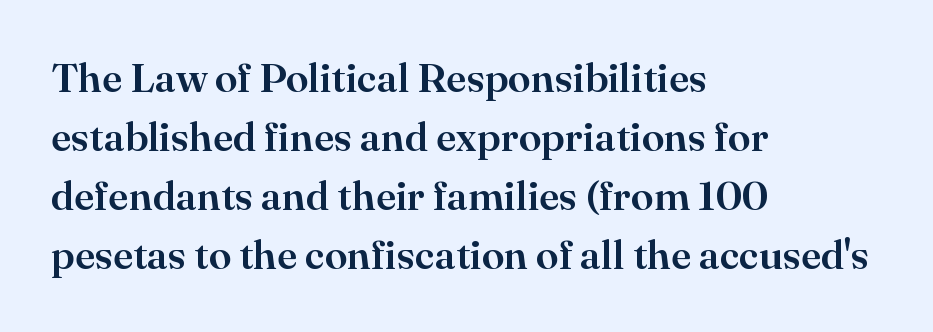
Where is the straight margin? On the left. The space directly below the letters is spotless. Each letter's strokes conclude with small projecting serifs. Note the varied advance widths — an 'i' is clearly narrower than an 'm'. Does extra space separate the letters? No, they use regular spacing.
